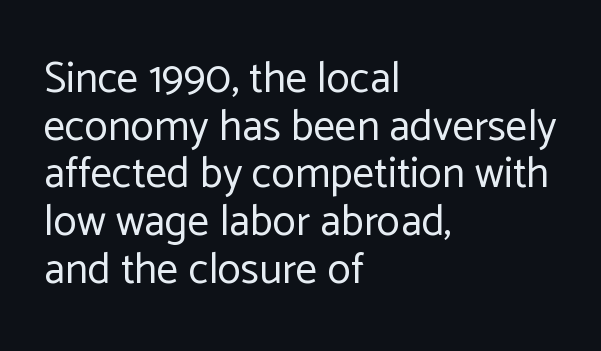
{"serif": "no", "italic": "no", "bold": "no", "weight": "regular", "width": "normal", "stroke_contrast": "low", "x_height": "medium", "monospaced": "no", "underline": "no", "align": "left", "line_spacing": "tight", "line_spacing_ratio": 1.11, "letter_spacing": "normal", "letter_spacing_em": 0.0, "glyph_px": 43}
